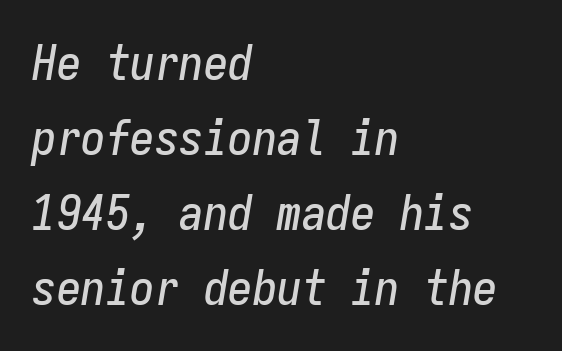
Evenly set lines give the paragraph a standard silhouette. The lettering tilts uniformly, giving the passage an italic look. Fixed-width glyphs throughout — classic coding-font behaviour. The words here are not underlined. How are the letters spaced? Ordinarily, with no added tracking.
